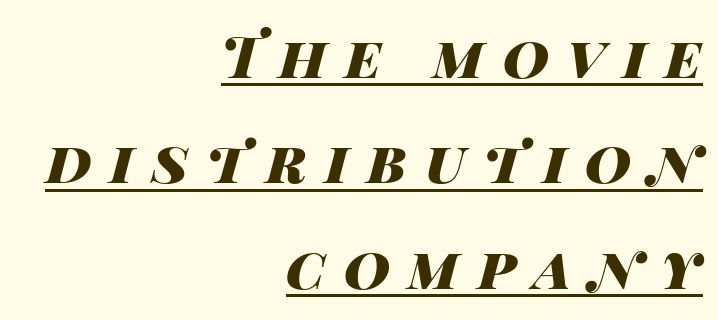
{"italic": "yes", "lean": "right", "slant_degrees": 14, "bold": "yes", "weight": "heavy", "width": "wide", "stroke_contrast": "high", "x_height": "large", "monospaced": "no", "underline": "yes", "align": "right", "line_spacing_ratio": 1.85, "letter_spacing": "wide", "letter_spacing_em": 0.32, "glyph_px": 57}
